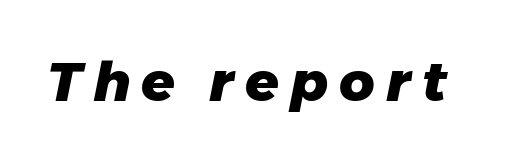
{"italic": "yes", "lean": "right", "slant_degrees": 11, "bold": "yes", "weight": "heavy", "width": "normal", "stroke_contrast": "low", "x_height": "medium", "monospaced": "no", "underline": "no", "letter_spacing": "wide", "letter_spacing_em": 0.2, "glyph_px": 55}
